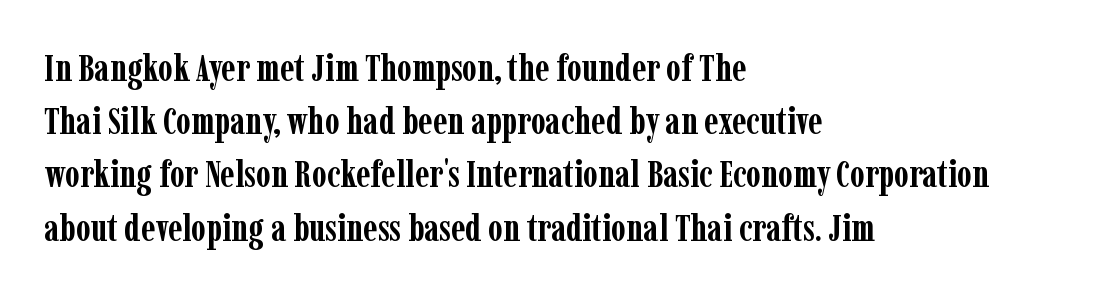
The image shows 38 px semibold, condensed serif type, upright; set left-aligned, normal line spacing (1.4x), normal letter spacing, not underlined; low stroke contrast and a medium x-height.
